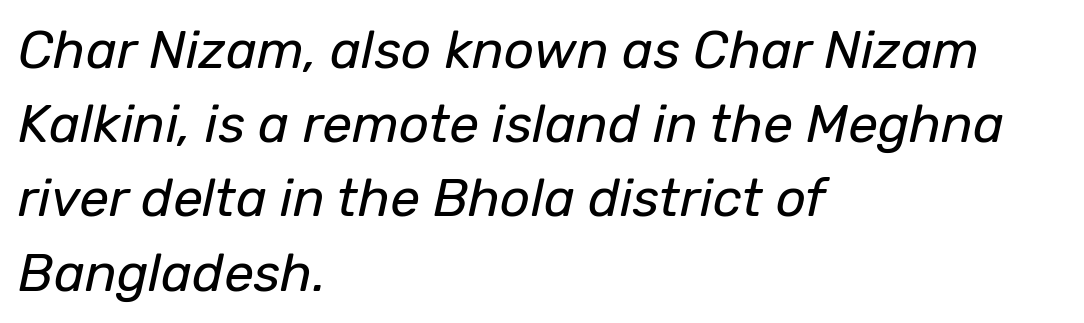
The image shows 53 px regular-weight type, italic (leaning right); set left-aligned, normal line spacing (1.4x), normal letter spacing, not underlined; low stroke contrast and a medium x-height.
